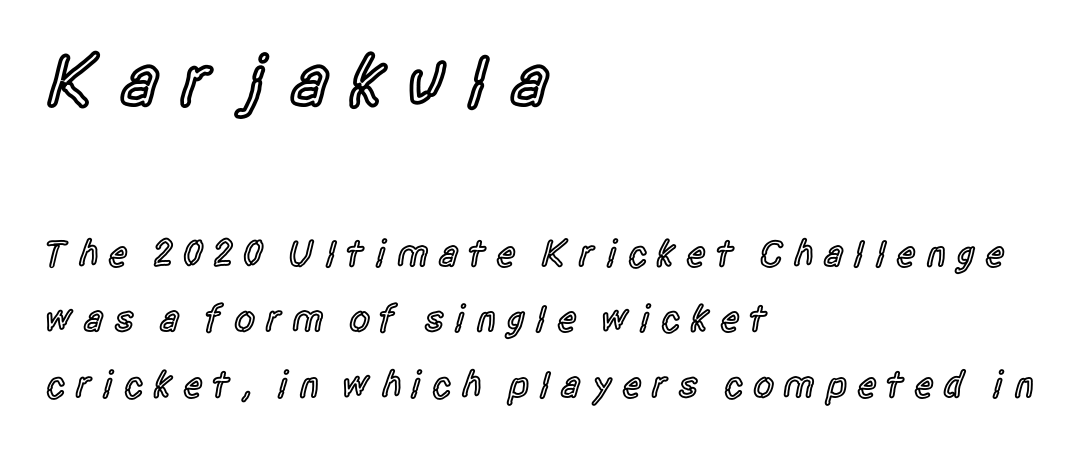
The image shows 75 px semibold, condensed sans-serif type; set left-aligned, line spacing 1.72x, unusually wide letter spacing (+0.24 em), not underlined; the first (top) block is 1.97x larger; a large x-height.
